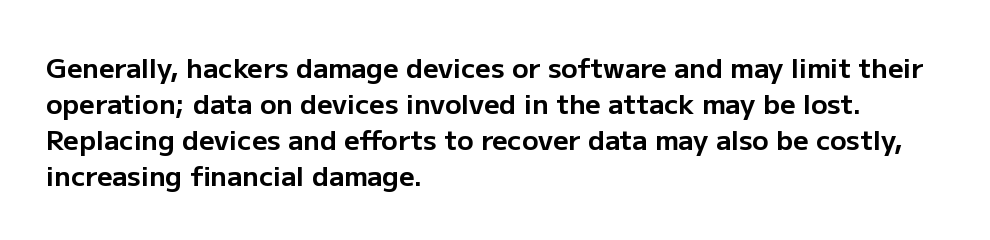
{"italic": "no", "bold": "yes", "underline": "no", "align": "left", "line_spacing": "normal", "line_spacing_ratio": 1.33, "letter_spacing": "normal", "letter_spacing_em": 0.0, "glyph_px": 27}
